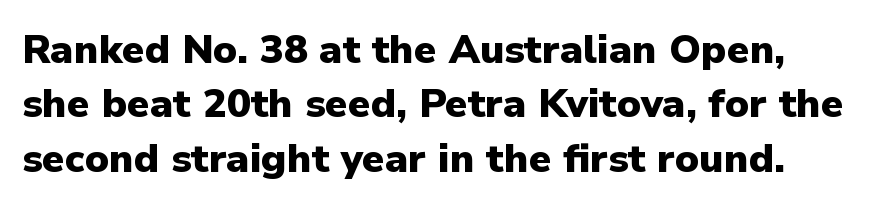
How heavy is the stroke? Heavy — this is a bold. The font's upright variant was chosen for this text. Is this a sans? Yes — the strokes have no serifs. The string is rendered with underlining switched off. Proportional: the letters do not fall into vertical columns. The designer left line spacing at the default.
